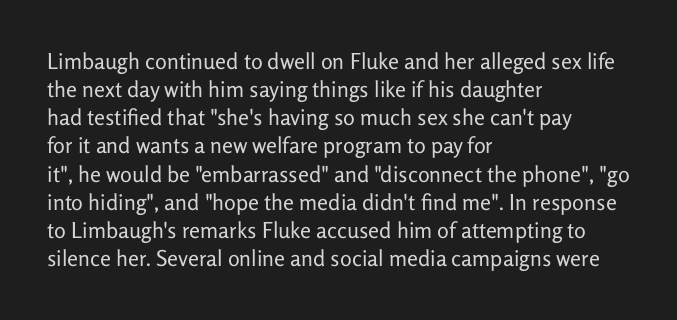
The image shows 22 px text type, upright; set left-aligned, normal line spacing (1.28x), normal letter spacing, not underlined.
